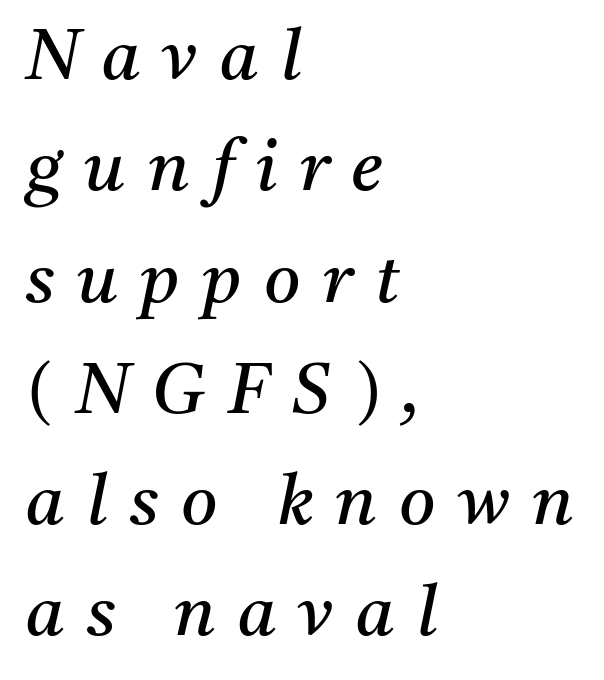
Observe the wide spacing: letters keep a clear distance from each other. These lines sit exactly where default settings would place them. The letters advance in unequal steps, a hallmark of proportional type. The text carries the slant typical of an italic or oblique font.
